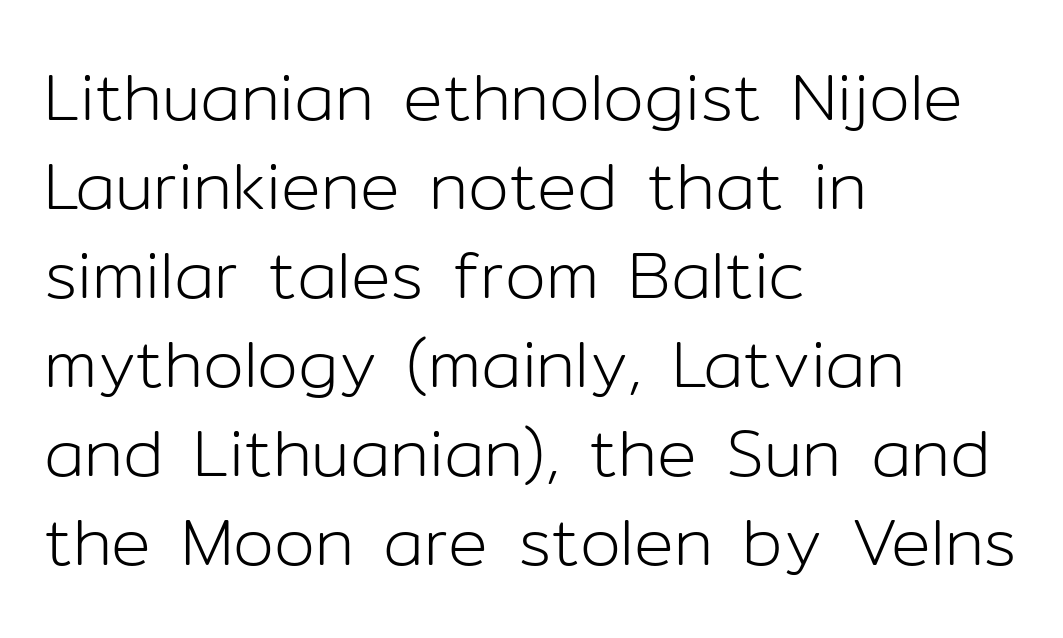
The image shows 66 px light sans-serif type, upright; set left-aligned, normal line spacing (1.35x), normal letter spacing, not underlined; low stroke contrast and a medium x-height.
